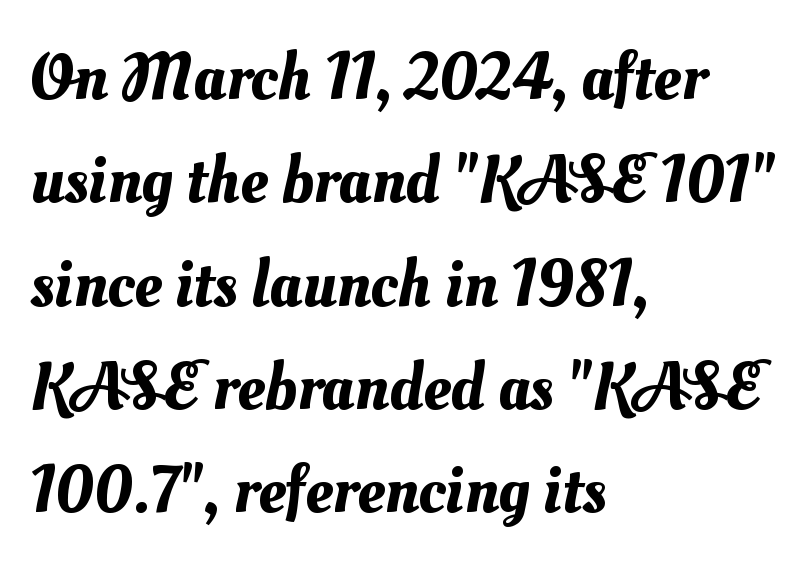
The image shows 68 px text type; set left-aligned, normal line spacing (1.52x), normal letter spacing, not underlined; medium stroke contrast and a small x-height.
